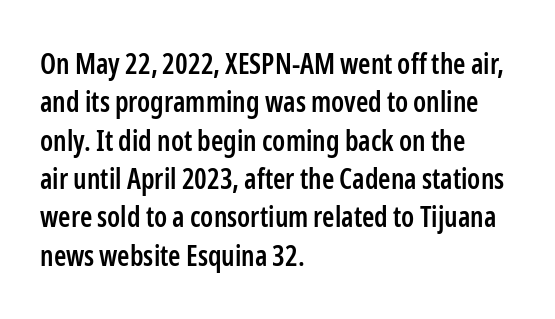
The designer left line spacing at the default. Nope, no serifs anywhere on these letters. Anything drawn beneath the words? Only blank space. Tracking value appears to be zero — textbook default spacing. Note the varied advance widths — an 'i' is clearly narrower than an 'm'.
